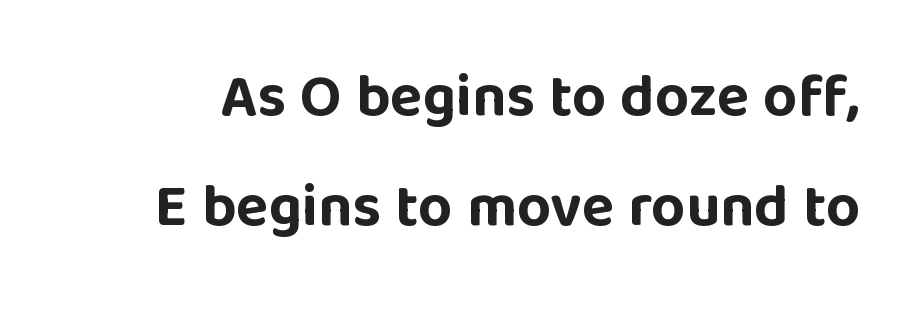
Words float on clear page, feet unadorned. Notice how thick the strokes are: this is what a full bold looks like. Every stem runs plumb, perpendicular to the baseline. Varying glyph widths throughout — classic text-font behaviour. Short note: letters normally spaced.
